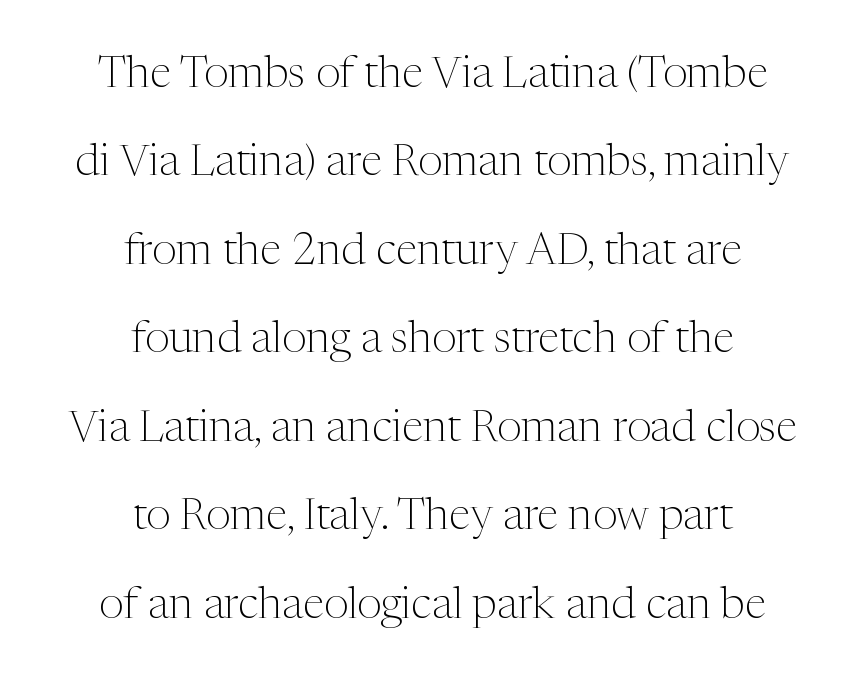
{"serif": "yes", "italic": "no", "bold": "no", "weight": "light", "width": "normal", "stroke_contrast": "medium", "x_height": "medium", "monospaced": "no", "underline": "no", "align": "center", "line_spacing": "loose", "line_spacing_ratio": 2.01, "letter_spacing": "normal", "letter_spacing_em": 0.0, "glyph_px": 44}
